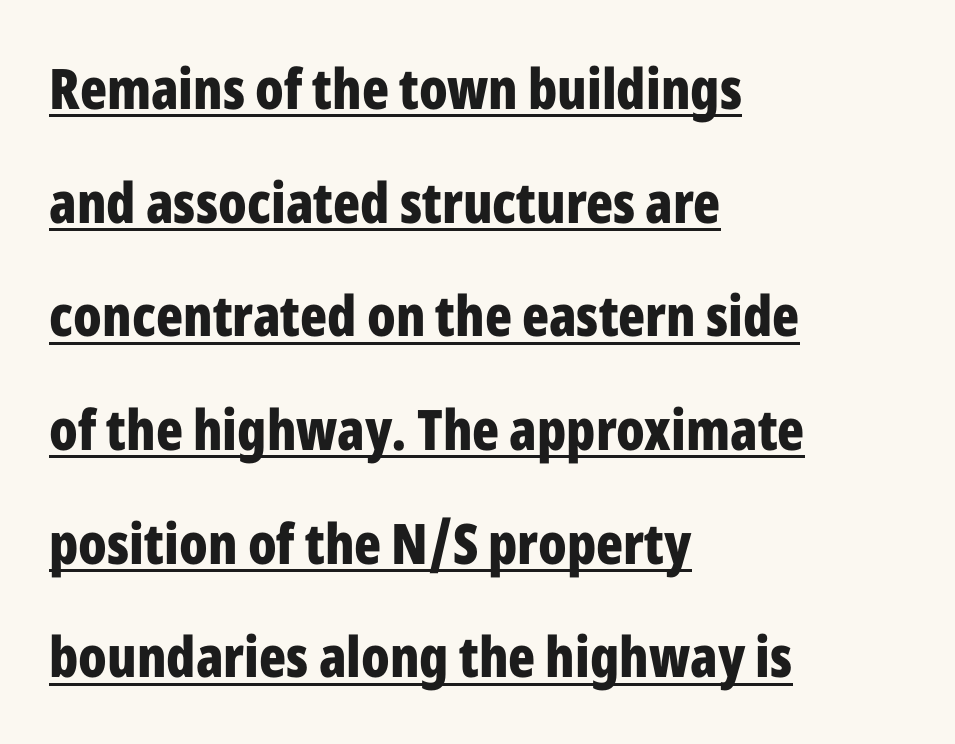
Decoration check: the copy is underlined. Notice how the passage keeps a crisp vertical edge on the left only. If you drew a line through each stem, it would be perfectly vertical. Pretty heavy lettering here — definitely bold. You could not count columns in this text — the font is proportionally spaced.
